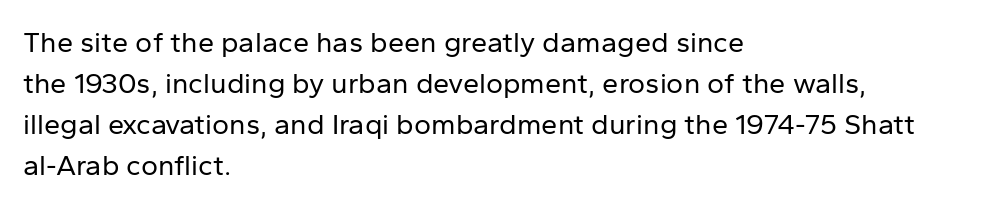
Stroke mass is kept to a normal reading level or below. Summary of vertical rhythm: regular, with standard interline spacing. The letterforms sit shoulder to shoulder at normal distance. Do the characters align in a grid? No, the font is proportional. Unlike a traditional serif, this face leaves its strokes unadorned. Italic? Not at all — the glyphs are vertical.
